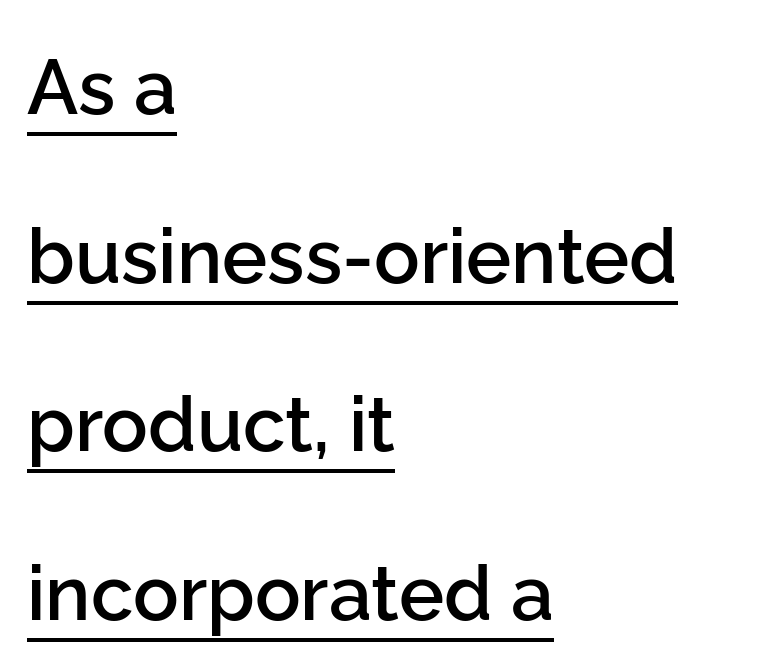
Proportional: the letters do not fall into vertical columns. Notice how a bar underscores the lettering throughout. Quick note: not italic, upright. How would I describe the line gaps? Wide and relaxed.
